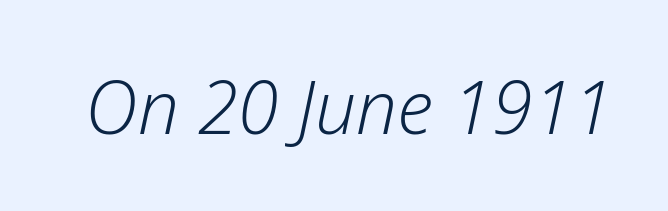
{"italic": "yes", "lean": "right", "slant_degrees": 12, "bold": "no", "weight": "light", "width": "normal", "stroke_contrast": "low", "x_height": "medium", "monospaced": "no", "underline": "no", "letter_spacing": "normal", "letter_spacing_em": 0.0, "glyph_px": 73}
